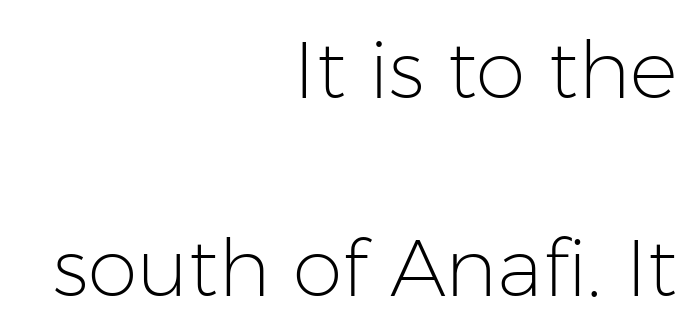
Q: Is the text bold? A: No.
Q: Is the text italic (slanted)? A: No, it is upright.
Q: Is the typeface a serif or a sans-serif typeface? A: Sans-serif.
Q: Is the text underlined? A: No.
Q: How is the paragraph aligned? A: Right-aligned.
Q: Is the spacing between letters normal or unusually wide? A: Normal.
Q: Is the spacing between lines tight, normal or loose? A: Loose.
Q: Width (condensed, normal, or wide)? A: Normal.
Q: Stroke contrast? A: Low.
Q: x-height? A: Medium.
Q: Monospaced? A: No.
